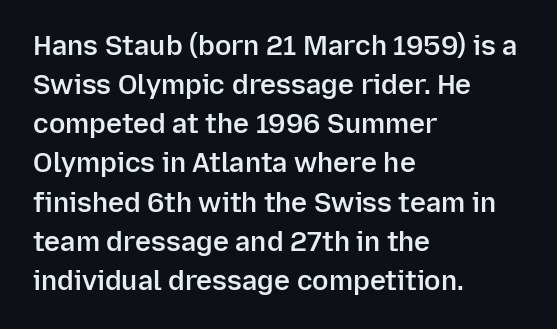
Horizontal alignment here is leftward, the default for most running prose. Semibold letterforms, between regular and bold. Each row of text sits above clean, open space. In terms of posture, this sample is upright. Rows of type keep a routine distance in the vertical direction.
